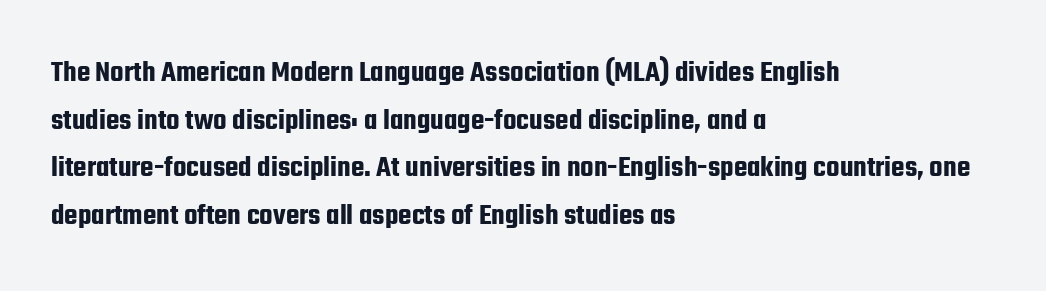
The strip under each line holds only bare page. Examine the stroke ends and you'll find no serifs. Each line starts at the same left margin while the right side varies. The letters stand straight up with perfectly vertical stems. The rendering uses a moderate line-height, typical for paragraphs.
